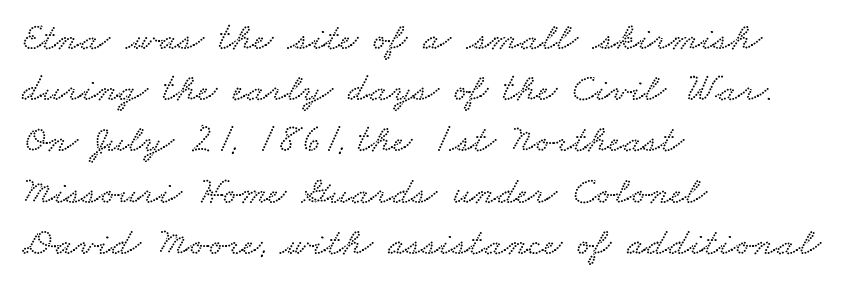
Q: Is the text underlined? A: No.
Q: How is the paragraph aligned? A: Left-aligned.
Q: Is the spacing between letters normal or unusually wide? A: Normal.
Q: Is the spacing between lines tight, normal or loose? A: Normal.
Q: Width (condensed, normal, or wide)? A: Wide.
Q: Stroke contrast? A: Low.
Q: x-height? A: Small.
Q: Monospaced? A: No.
